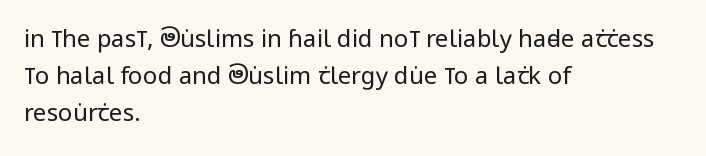
The image shows 24 px text type, upright; set left-aligned, normal line spacing (1.55x), normal letter spacing, not underlined.
